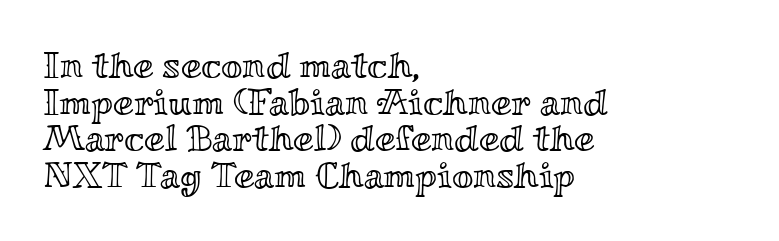
Unlike italic type, these characters show no tilt at all. How are the letters spaced? Ordinarily, with no added tracking. Is this a fixed-width face? No — the glyphs have proportional, varying widths. The glyphs are unaccompanied by any horizontal stroke below them.
